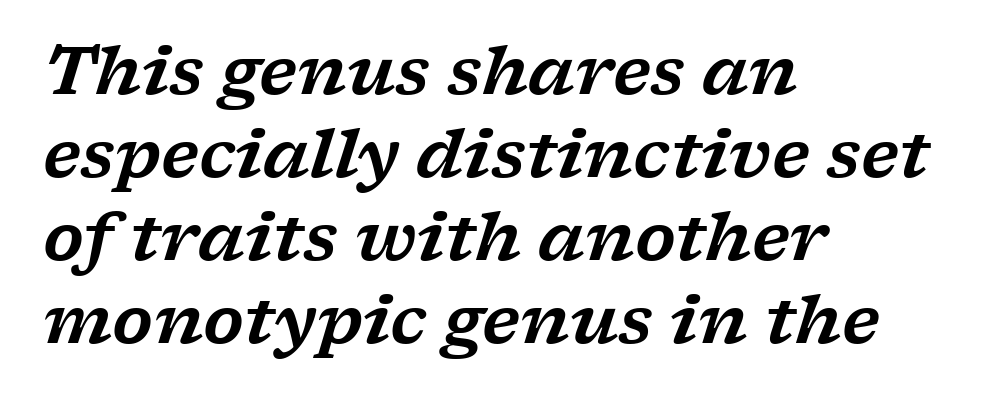
The image shows 66 px wide serif type, italic (leaning right); set left-aligned, normal line spacing (1.26x), normal letter spacing, not underlined; low stroke contrast and a medium x-height.
